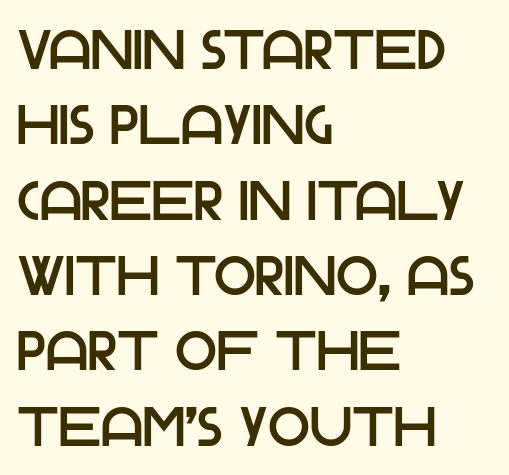
Alignment: flush left. The letterforms sit shoulder to shoulder at normal distance. This is roman type, the default non-slanted kind. A typesetter would call this proportional, since set widths differ per character.
